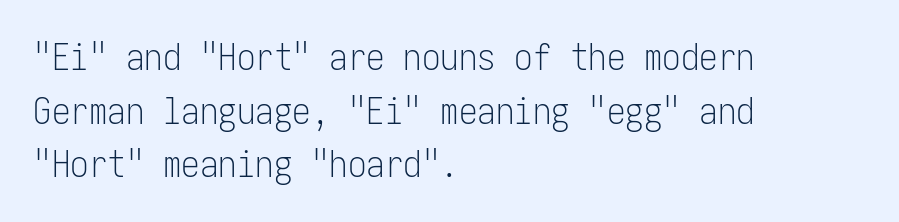
{"serif": "no", "italic": "no", "bold": "no", "weight": "light", "width": "condensed", "stroke_contrast": "low", "x_height": "medium", "underline": "no", "align": "left", "line_spacing": "normal", "line_spacing_ratio": 1.45, "letter_spacing": "normal", "letter_spacing_em": 0.0, "glyph_px": 37}
